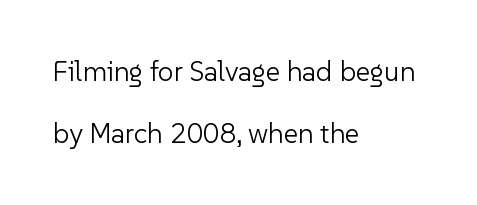
{"serif": "no", "italic": "no", "bold": "no", "weight": "light", "width": "normal", "stroke_contrast": "low", "x_height": "medium", "monospaced": "no", "underline": "no", "align": "left", "line_spacing": "loose", "line_spacing_ratio": 2.22, "letter_spacing": "normal", "letter_spacing_em": 0.0, "glyph_px": 28}
